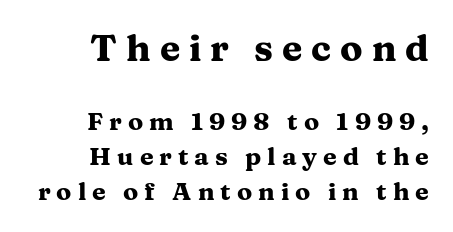
The image shows 37 px heavy, wide serif type, upright; set right-aligned, normal line spacing (1.4x), unusually wide letter spacing (+0.24 em), not underlined; the first (top) block is 1.48x larger; medium stroke contrast and a medium x-height.
